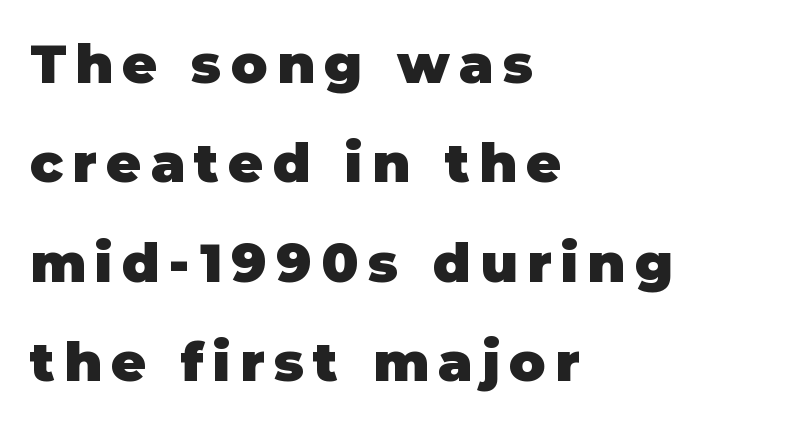
Characters remain perfectly vertical along every line. The passage shown is emphatically bold. Honestly, there is no underline to notice here at all. The ragged edge is on the right, which tells us the setting is flush left. Observe the absence of serifs on each vertical stroke in this sample. Do the characters align in a grid? No, the font is proportional.
